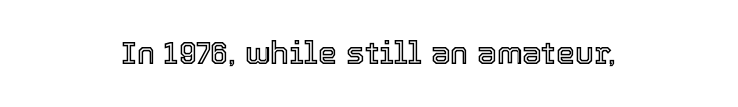
The image shows 31 px text type, upright; set centered, normal letter spacing, not underlined; a medium x-height.
